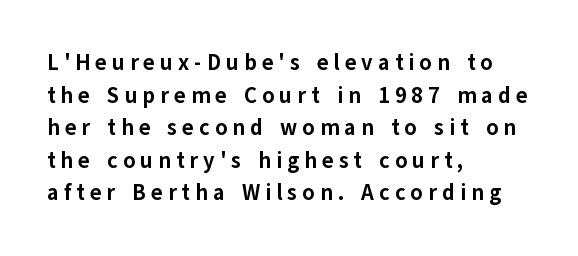
{"italic": "no", "bold": "yes", "underline": "no", "align": "left", "line_spacing": "normal", "line_spacing_ratio": 1.48, "letter_spacing": "wide", "letter_spacing_em": 0.23, "glyph_px": 22}
